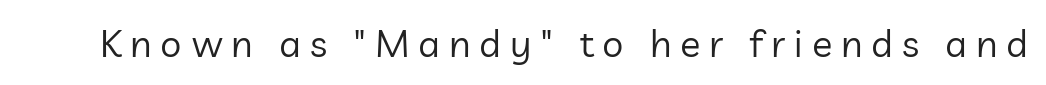
Q: Is the text bold? A: No.
Q: Is the text italic (slanted)? A: No, it is upright.
Q: Is the typeface a serif or a sans-serif typeface? A: Sans-serif.
Q: Is the text underlined? A: No.
Q: Is the spacing between letters normal or unusually wide? A: Unusually wide.
Q: Width (condensed, normal, or wide)? A: Normal.
Q: Stroke contrast? A: Low.
Q: x-height? A: Medium.
Q: Monospaced? A: No.
